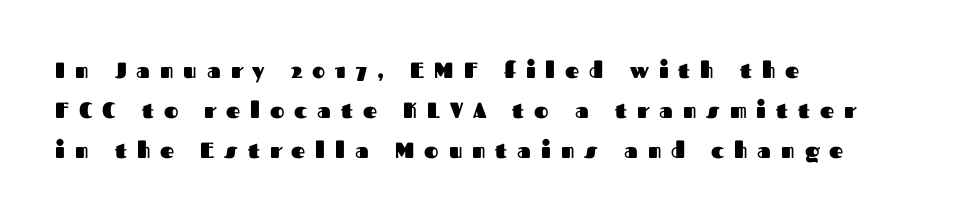
In terms of letterspacing, this is a distinctly airy, spread setting. A full-strength bold gives these letters their thick strokes. Horizontal alignment here is leftward, the default for most running prose. A bare baseline throughout the passage. Italic? Not at all — the glyphs are vertical.
